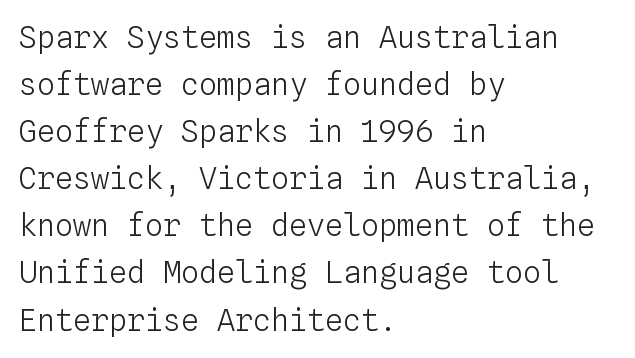
Q: Is the text bold? A: No.
Q: Is the text italic (slanted)? A: No, it is upright.
Q: Is the text underlined? A: No.
Q: How is the paragraph aligned? A: Left-aligned.
Q: Is the spacing between letters normal or unusually wide? A: Normal.
Q: Is the spacing between lines tight, normal or loose? A: Normal.
Q: Width (condensed, normal, or wide)? A: Normal.
Q: Stroke contrast? A: Low.
Q: x-height? A: Medium.
Q: Monospaced? A: Yes.
